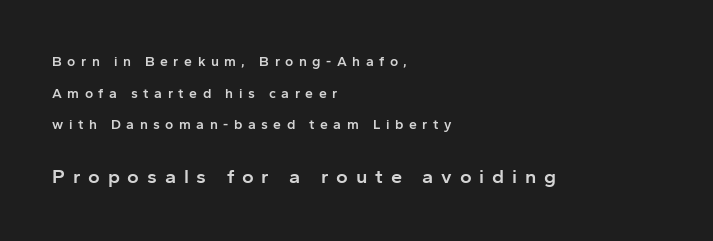
The image shows 20 px text type, upright; set left-aligned, loose line spacing (2.26x), unusually wide letter spacing (+0.39 em), not underlined; the second (bottom) block is 1.43x larger.
